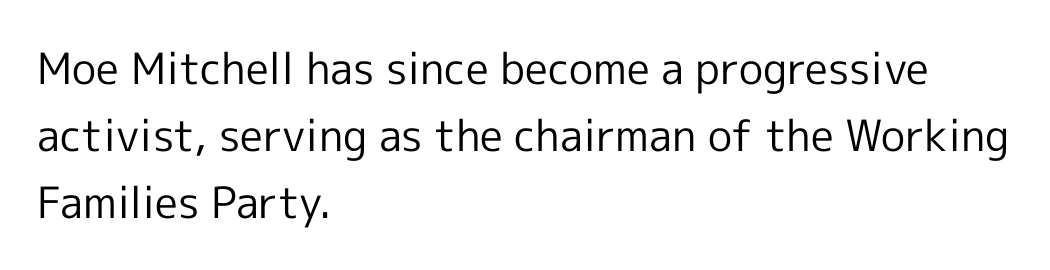
Descenders hang freely into open space. Glyph-to-glyph distance matches everyday printed text. Leading: standard. Summary of weight: not heavy and not bold.
